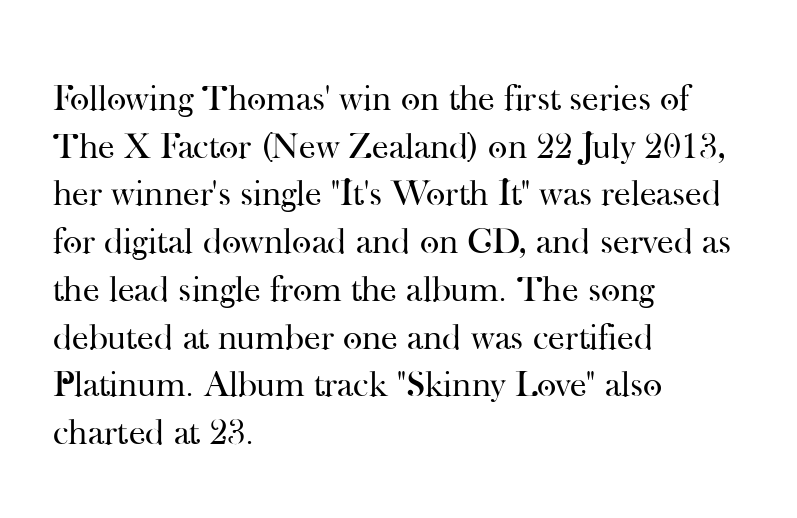
Q: Is the text bold? A: No.
Q: Is the text italic (slanted)? A: No, it is upright.
Q: Is the typeface a serif or a sans-serif typeface? A: Serif.
Q: Is the text underlined? A: No.
Q: How is the paragraph aligned? A: Left-aligned.
Q: Is the spacing between letters normal or unusually wide? A: Normal.
Q: Is the spacing between lines tight, normal or loose? A: Normal.
Q: Width (condensed, normal, or wide)? A: Normal.
Q: Stroke contrast? A: High.
Q: x-height? A: Small.
Q: Monospaced? A: No.
